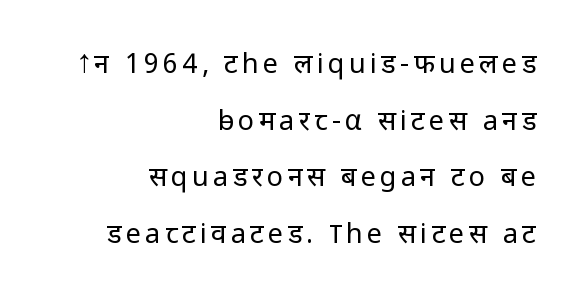
The image shows 27 px text type, upright; set right-aligned, loose line spacing (2.1x), not underlined.
